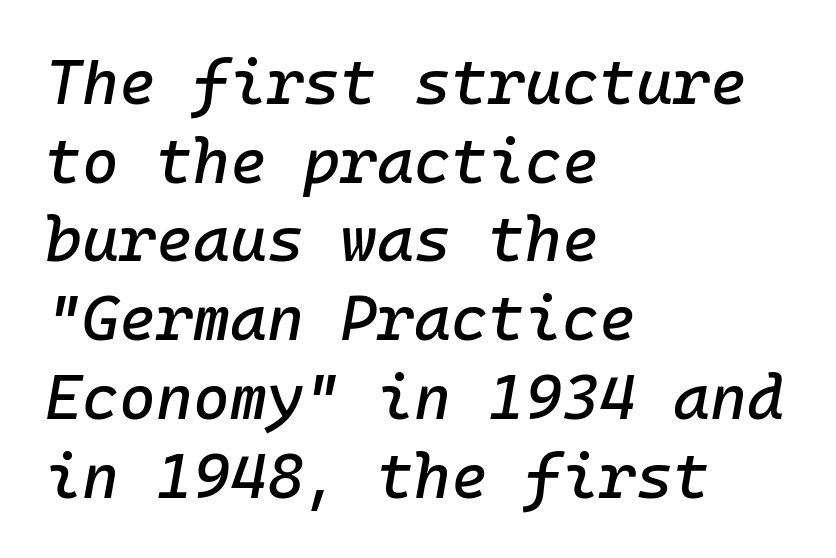
Q: Is the text italic (slanted)? A: Yes, it leans right by about 10 degrees.
Q: Is the text underlined? A: No.
Q: How is the paragraph aligned? A: Left-aligned.
Q: Is the spacing between letters normal or unusually wide? A: Normal.
Q: Is the spacing between lines tight, normal or loose? A: Normal.
Q: Width (condensed, normal, or wide)? A: Normal.
Q: Stroke contrast? A: Low.
Q: x-height? A: Medium.
